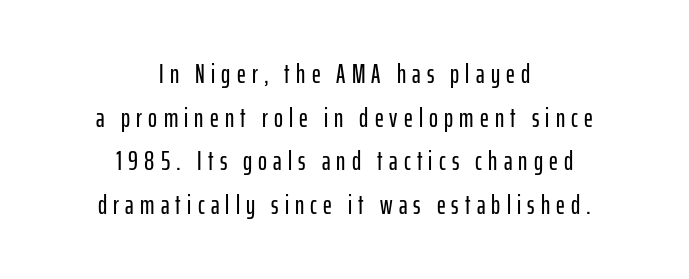
The image shows 27 px text type, upright; set centered, normal line spacing (1.62x), unusually wide letter spacing (+0.23 em), not underlined.
